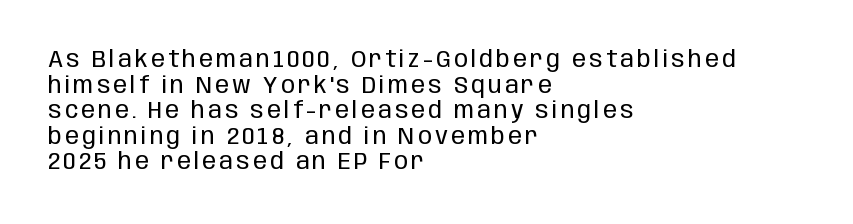
{"italic": "no", "bold": "no", "underline": "no", "align": "left", "line_spacing": "tight", "line_spacing_ratio": 1.11, "glyph_px": 23}
